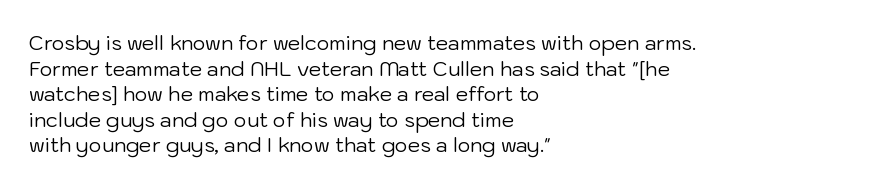
Q: Is the text bold? A: No.
Q: Is the text italic (slanted)? A: No, it is upright.
Q: Is the text underlined? A: No.
Q: How is the paragraph aligned? A: Left-aligned.
Q: Is the spacing between letters normal or unusually wide? A: Normal.
Q: Is the spacing between lines tight, normal or loose? A: Normal.
